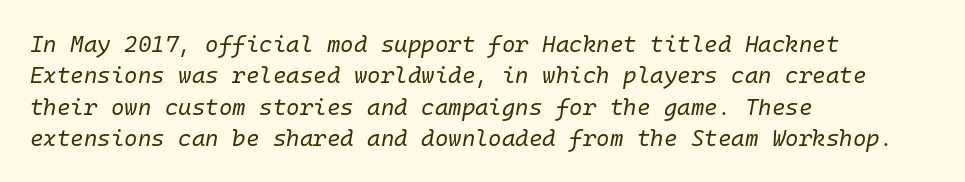
{"italic": "yes", "lean": "right", "slant_degrees": 10, "bold": "no", "underline": "no", "align": "left", "line_spacing": "normal", "line_spacing_ratio": 1.36, "letter_spacing": "normal", "letter_spacing_em": 0.0, "glyph_px": 23}
